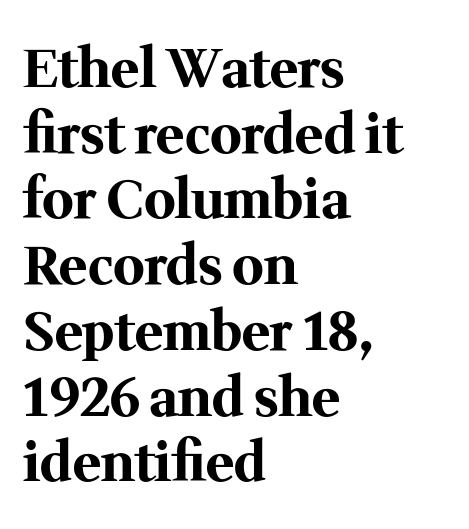
The image shows 53 px bold serif type, upright; set left-aligned, line spacing 1.24x, normal letter spacing, not underlined; medium stroke contrast and a medium x-height.
